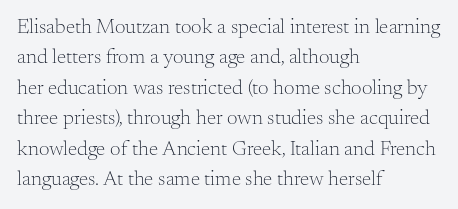
Letter spacing: default. Ink coverage per letter is moderate at most. The rag falls on the right side of this text block. Descenders are the only things crossing below the line. This block has exactly the height ordinary leading produces. This is the regular roman posture of the typeface.
